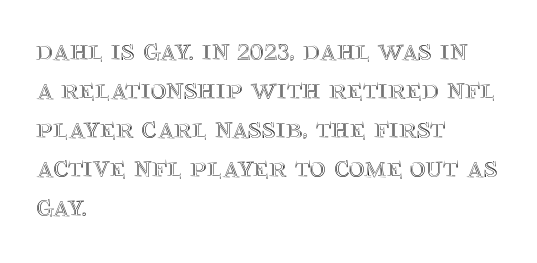
{"italic": "no", "width": "normal", "x_height": "large", "monospaced": "no", "underline": "no", "align": "left", "line_spacing": "normal", "line_spacing_ratio": 1.3, "letter_spacing": "normal", "letter_spacing_em": 0.0, "glyph_px": 30}
